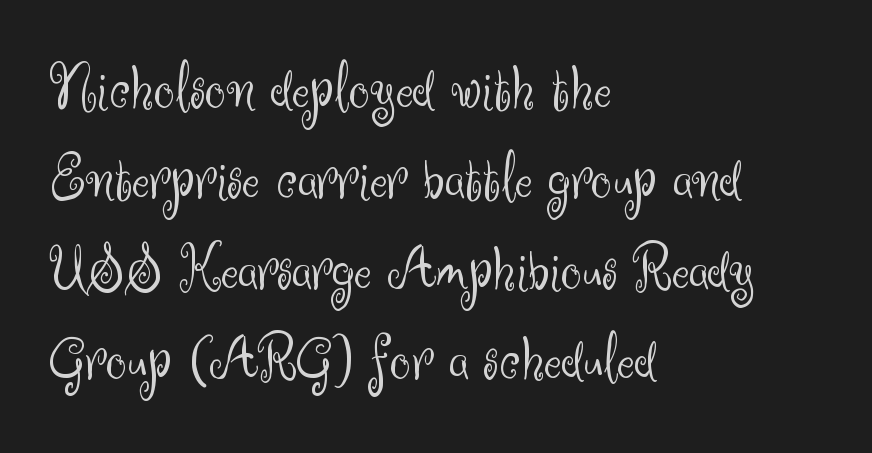
Q: Is the text bold? A: No.
Q: Is the text italic (slanted)? A: No, it is upright.
Q: Is the typeface a serif or a sans-serif typeface? A: Sans-serif.
Q: Is the text underlined? A: No.
Q: How is the paragraph aligned? A: Left-aligned.
Q: Is the spacing between letters normal or unusually wide? A: Normal.
Q: Is the spacing between lines tight, normal or loose? A: Normal.
Q: Width (condensed, normal, or wide)? A: Normal.
Q: Stroke contrast? A: Medium.
Q: x-height? A: Small.
Q: Monospaced? A: No.
